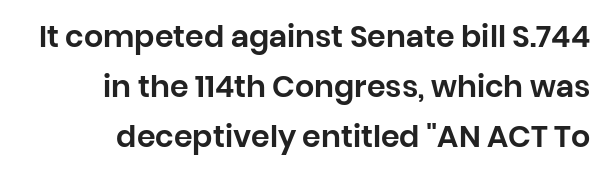
{"serif": "no", "italic": "no", "width": "normal", "stroke_contrast": "low", "x_height": "large", "monospaced": "no", "underline": "no", "align": "right", "line_spacing": "normal", "line_spacing_ratio": 1.67, "letter_spacing": "normal", "letter_spacing_em": 0.0, "glyph_px": 30}
